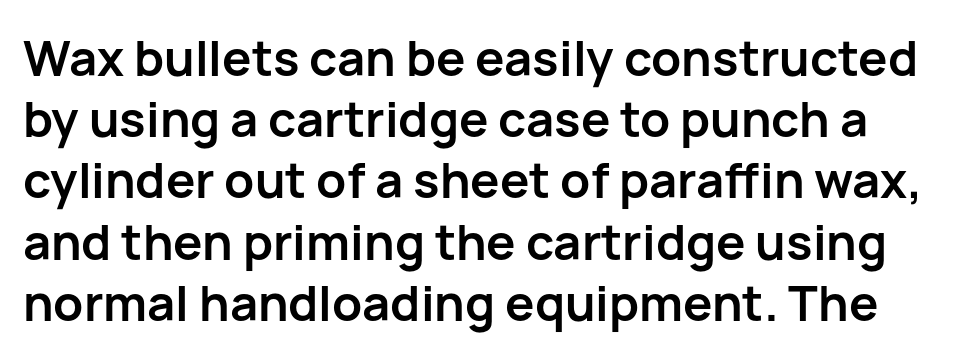
{"serif": "no", "italic": "no", "bold": "yes", "weight": "semibold", "width": "normal", "stroke_contrast": "low", "x_height": "medium", "monospaced": "no", "underline": "no", "line_spacing": "normal", "line_spacing_ratio": 1.25, "letter_spacing": "normal", "letter_spacing_em": 0.0, "glyph_px": 49}
